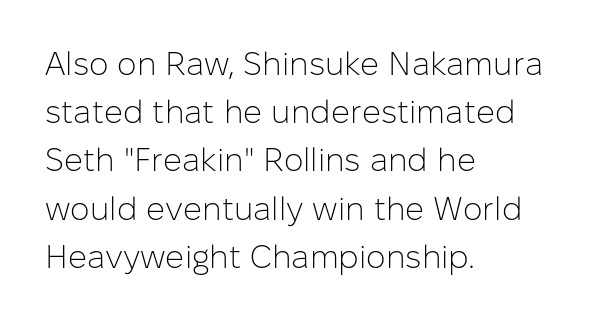
Q: Is the text bold? A: No.
Q: Is the text italic (slanted)? A: No, it is upright.
Q: Is the typeface a serif or a sans-serif typeface? A: Sans-serif.
Q: Is the text underlined? A: No.
Q: How is the paragraph aligned? A: Left-aligned.
Q: Is the spacing between letters normal or unusually wide? A: Normal.
Q: Is the spacing between lines tight, normal or loose? A: Normal.
Q: Width (condensed, normal, or wide)? A: Normal.
Q: Stroke contrast? A: Low.
Q: x-height? A: Medium.
Q: Monospaced? A: No.
